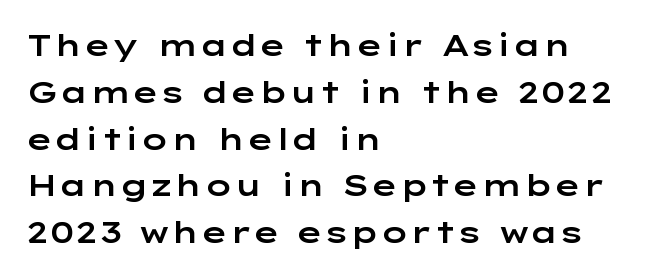
Q: Is the text italic (slanted)? A: No, it is upright.
Q: Is the typeface a serif or a sans-serif typeface? A: Sans-serif.
Q: Is the text underlined? A: No.
Q: How is the paragraph aligned? A: Left-aligned.
Q: Is the spacing between letters normal or unusually wide? A: Normal.
Q: Is the spacing between lines tight, normal or loose? A: Normal.
Q: Width (condensed, normal, or wide)? A: Wide.
Q: Stroke contrast? A: Low.
Q: x-height? A: Medium.
Q: Monospaced? A: No.
